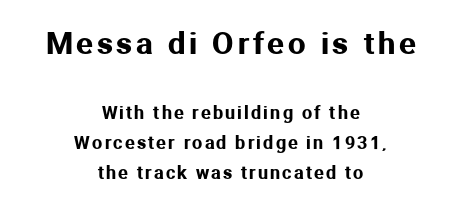
Q: Is the text italic (slanted)? A: No, it is upright.
Q: Is the typeface a serif or a sans-serif typeface? A: Sans-serif.
Q: Is the text underlined? A: No.
Q: How is the paragraph aligned? A: Centered.
Q: Is the spacing between lines tight, normal or loose? A: Normal.
Q: Which block of text is set in a larger size, the first (top) or the second (bottom)? A: The first (top) one.
Q: Width (condensed, normal, or wide)? A: Normal.
Q: Stroke contrast? A: Medium.
Q: x-height? A: Medium.
Q: Monospaced? A: No.
